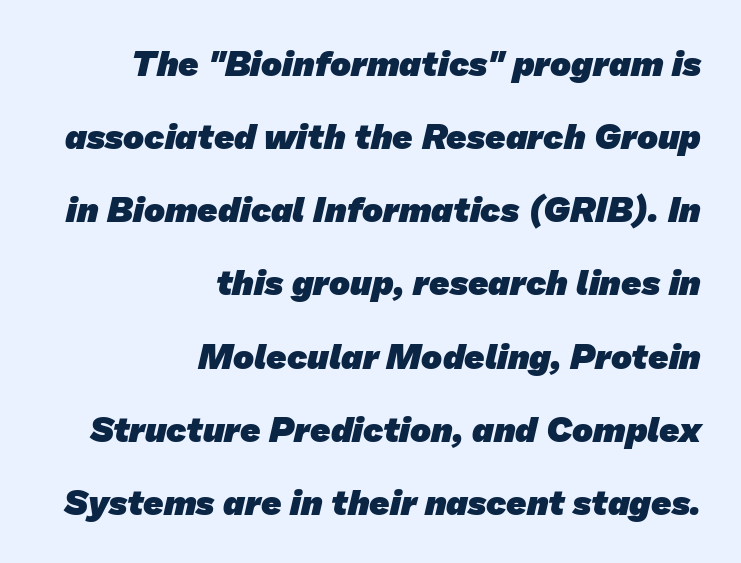
The image shows 35 px heavy sans-serif type; set right-aligned, loose line spacing (2.09x), normal letter spacing, not underlined; low stroke contrast and a medium x-height.
